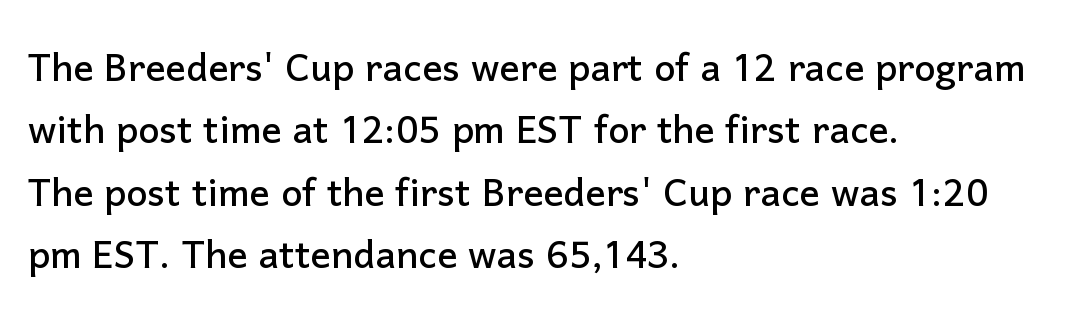
Each row of text sits above clean, open space. Inter-character spacing is left at the font's built-in metrics. The lettering holds an erect, upright posture throughout. Varying glyph widths throughout — classic text-font behaviour. Honestly, the row spacing looks completely unremarkable. One-word summary of the alignment: left.
